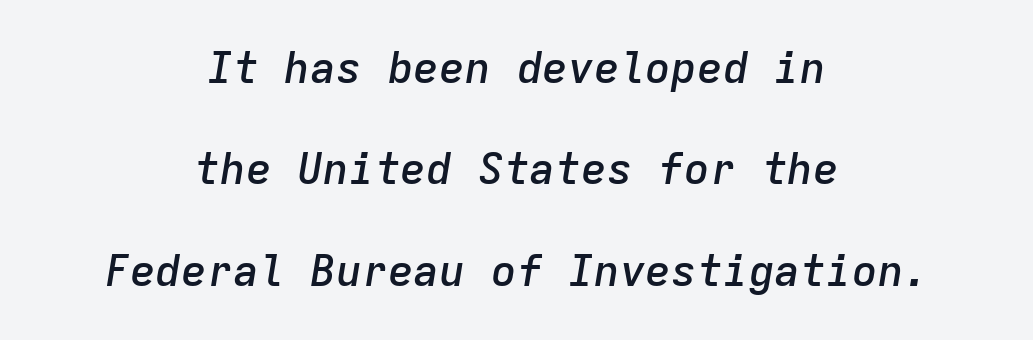
{"italic": "yes", "lean": "right", "slant_degrees": 9, "bold": "semi", "weight": "semibold", "width": "normal", "stroke_contrast": "low", "x_height": "medium", "monospaced": "yes", "underline": "no", "align": "center", "line_spacing": "loose", "line_spacing_ratio": 2.36, "letter_spacing": "normal", "letter_spacing_em": 0.0, "glyph_px": 43}
